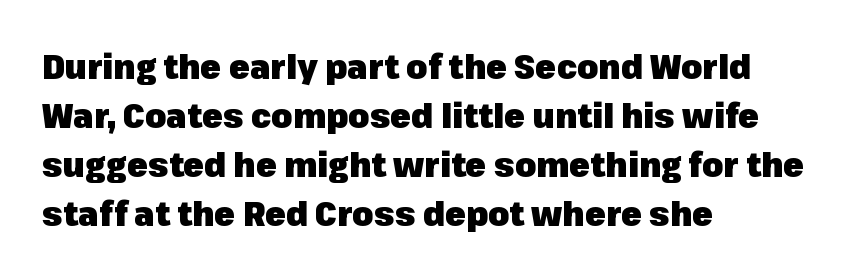
Is this a fixed-width face? No — the glyphs have proportional, varying widths. Honestly, the letter spacing is just normal — you wouldn't notice it. The rendering uses a bold face; every stroke is thick and dark. The letters carry no serifs — their stems end cleanly without finishing strokes. Nobody drew a line under any word here.
